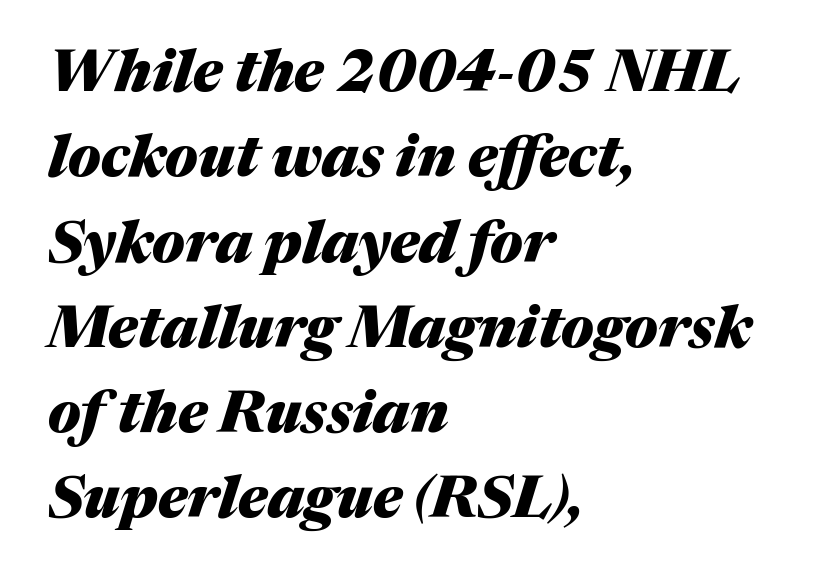
{"italic": "yes", "lean": "right", "slant_degrees": 17, "bold": "yes", "weight": "heavy", "width": "normal", "stroke_contrast": "medium", "x_height": "medium", "monospaced": "no", "underline": "no", "align": "left", "line_spacing": "normal", "line_spacing_ratio": 1.47, "letter_spacing": "normal", "letter_spacing_em": 0.0, "glyph_px": 58}
